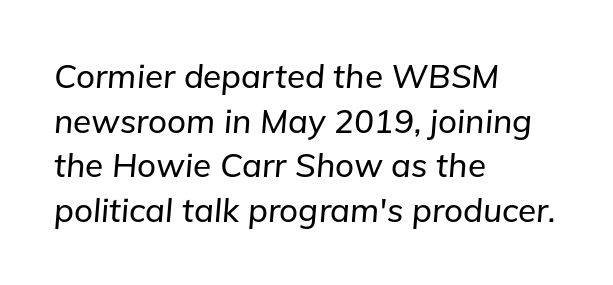
Q: Is the text italic (slanted)? A: Yes, it leans right by about 5 degrees.
Q: Is the text underlined? A: No.
Q: How is the paragraph aligned? A: Left-aligned.
Q: Is the spacing between letters normal or unusually wide? A: Normal.
Q: Is the spacing between lines tight, normal or loose? A: Normal.
Q: Width (condensed, normal, or wide)? A: Normal.
Q: Stroke contrast? A: Low.
Q: x-height? A: Medium.
Q: Monospaced? A: No.
